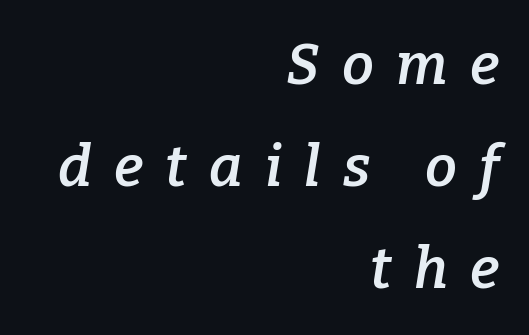
Do the characters align in a grid? No, the font is proportional. Serifs: yes, visible at the terminals of the letterforms. Glance below the letters and you will spot only blank space. Stems and bowls a touch heavier than normal — semibold.
